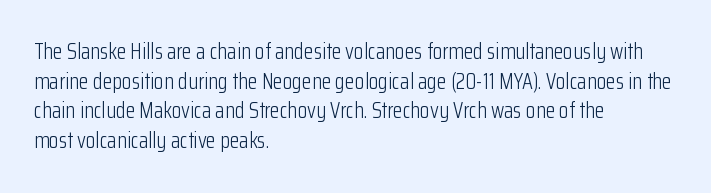
Unmarked baselines from the first word to the last. The designer left line spacing at the default. The rendering anchors every line to the left-hand side. The gaps between neighbouring characters are ordinary and unremarkable. The type sits square on the baseline with zero lean.
